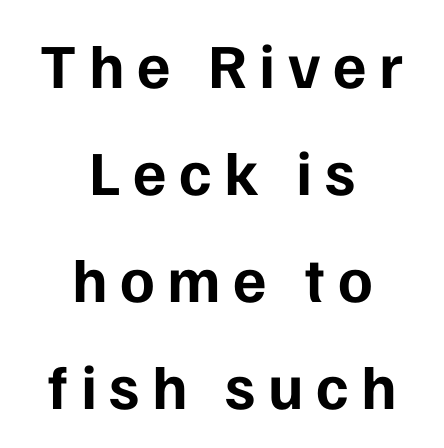
{"serif": "no", "italic": "no", "bold": "yes", "weight": "bold", "width": "normal", "stroke_contrast": "low", "x_height": "medium", "monospaced": "no", "underline": "no", "align": "center", "line_spacing": "normal", "line_spacing_ratio": 1.7, "letter_spacing": "wide", "letter_spacing_em": 0.2, "glyph_px": 63}
